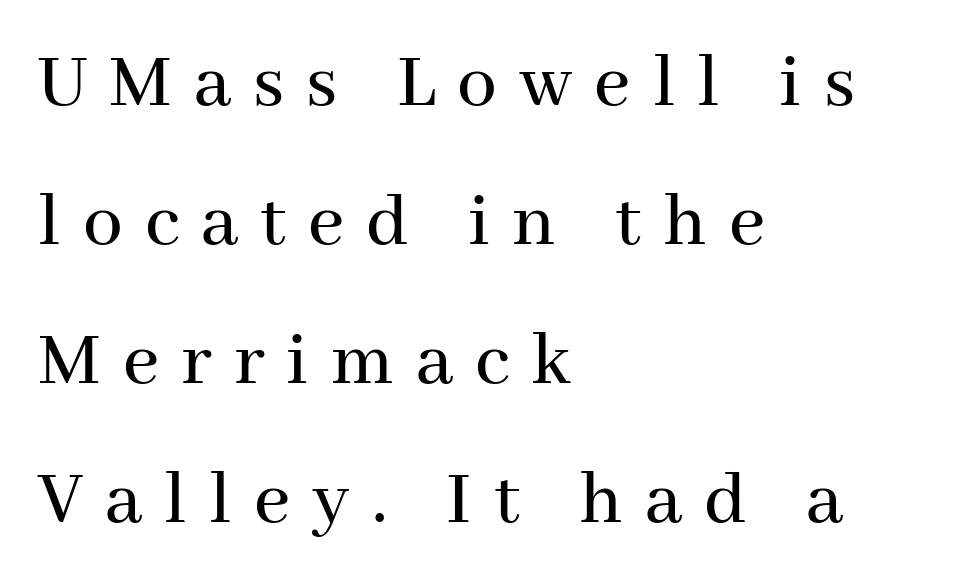
{"serif": "yes", "italic": "no", "width": "normal", "stroke_contrast": "medium", "x_height": "medium", "monospaced": "no", "underline": "no", "align": "left", "line_spacing_ratio": 1.76, "letter_spacing": "wide", "letter_spacing_em": 0.28, "glyph_px": 79}
